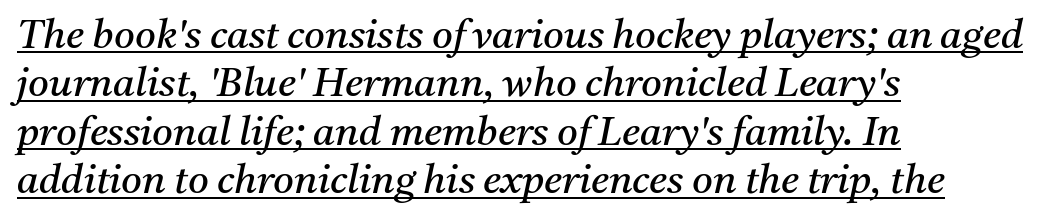
{"serif": "yes", "italic": "yes", "lean": "right", "slant_degrees": 11, "bold": "no", "weight": "regular", "width": "normal", "stroke_contrast": "medium", "x_height": "medium", "monospaced": "no", "underline": "yes", "align": "left", "line_spacing_ratio": 1.21, "letter_spacing": "normal", "letter_spacing_em": 0.0, "glyph_px": 40}
